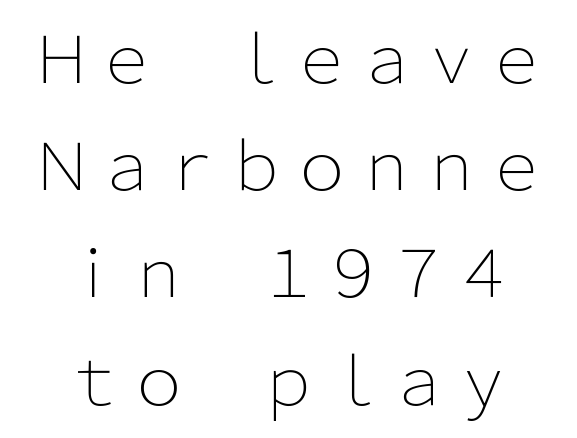
Proportional: the letters do not fall into vertical columns. Type style note: lacks serifs. You can tell it's not italic because the verticals are truly vertical. Is the type heavy? It reads as light-to-regular instead. Just letters on the line, the space beneath them empty.
